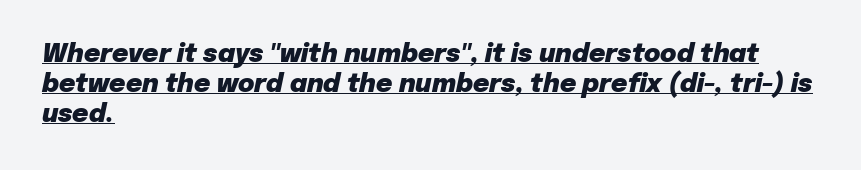
Letter spacing: default. The characters look thick and weighty, a clear bold. The rendering uses the underline text-decoration. The specimen reads as italic at a glance. Every row of glyphs begins at an identical x-position on the left.
